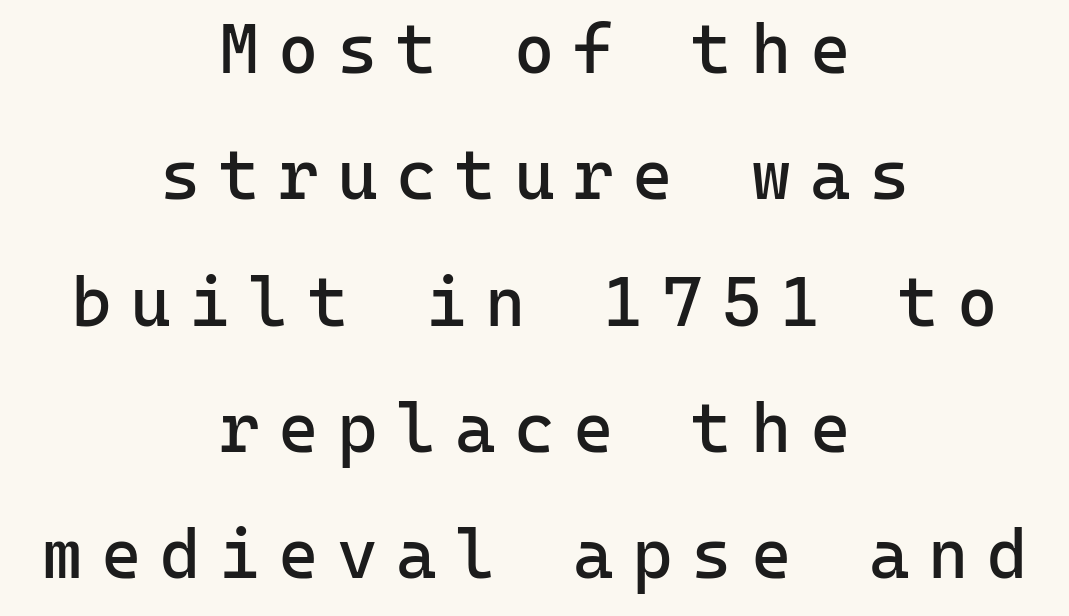
{"serif": "no", "italic": "no", "bold": "no", "weight": "regular", "width": "normal", "stroke_contrast": "low", "x_height": "medium", "monospaced": "yes", "underline": "no", "align": "center", "line_spacing_ratio": 1.83, "letter_spacing": "wide", "letter_spacing_em": 0.27, "glyph_px": 69}
